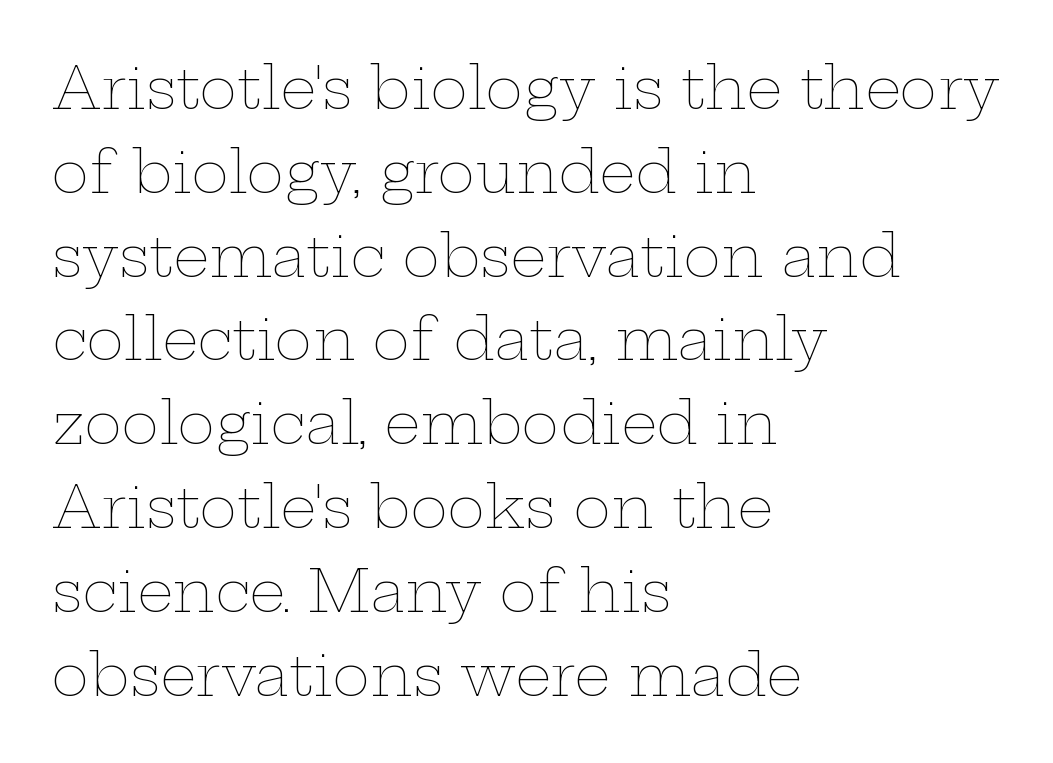
The image shows 57 px thin, wide type, upright; set left-aligned, normal line spacing (1.47x), normal letter spacing, not underlined; low stroke contrast and a medium x-height.
